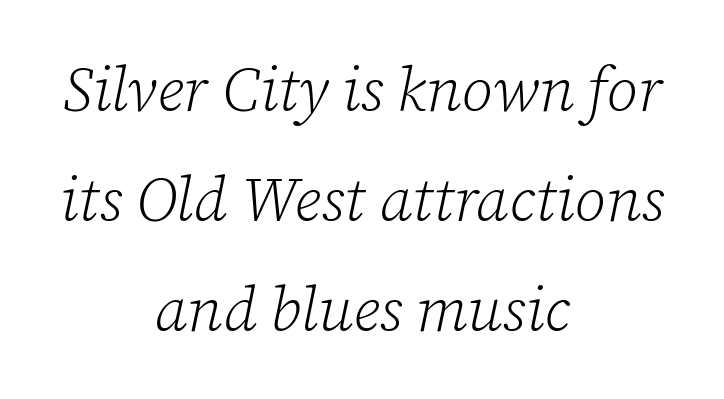
The image shows 61 px light serif type, italic (leaning right); set centered, line spacing 1.8x, normal letter spacing, not underlined; low stroke contrast and a medium x-height.
